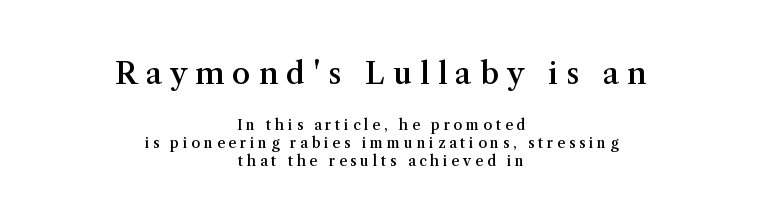
Descenders hang freely into open space. Does the lettering tilt? It doesn't — this is upright. What's the leading like? Ordinary, nothing unusual. The glyphs have the mass of a demibold cut, below bold. Loose tracking; the words dissolve into strings of separated letters.
